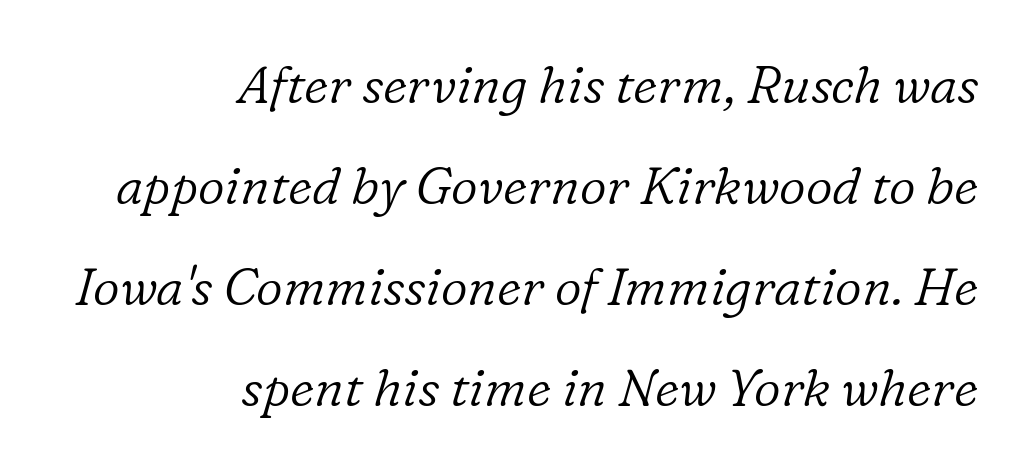
The image shows 52 px light serif type, italic (leaning right); set right-aligned, loose line spacing (1.94x), normal letter spacing, not underlined; low stroke contrast and a medium x-height.
